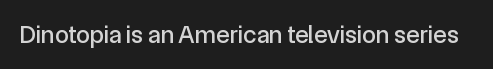
{"italic": "no", "underline": "no", "letter_spacing": "normal", "letter_spacing_em": 0.0, "glyph_px": 25}
